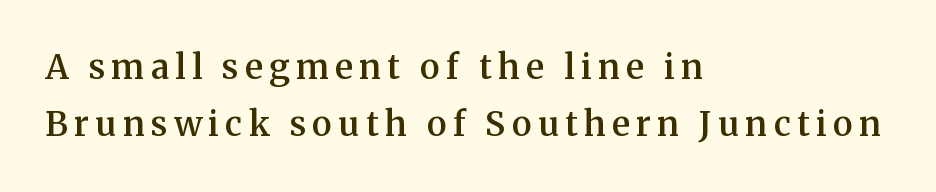
Q: Is the text bold? A: Semi-bold.
Q: Is the text italic (slanted)? A: No, it is upright.
Q: Is the typeface a serif or a sans-serif typeface? A: Serif.
Q: Is the text underlined? A: No.
Q: How is the paragraph aligned? A: Left-aligned.
Q: Is the spacing between lines tight, normal or loose? A: Normal.
Q: Width (condensed, normal, or wide)? A: Normal.
Q: Stroke contrast? A: Medium.
Q: x-height? A: Medium.
Q: Monospaced? A: No.
